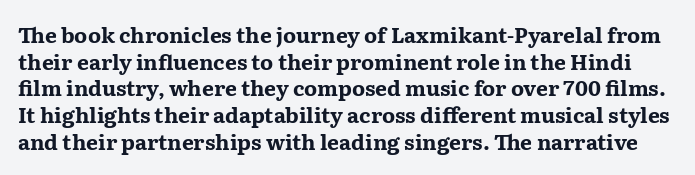
{"italic": "no", "bold": "yes", "underline": "no", "line_spacing": "normal", "line_spacing_ratio": 1.27, "letter_spacing": "normal", "letter_spacing_em": 0.0, "glyph_px": 21}
